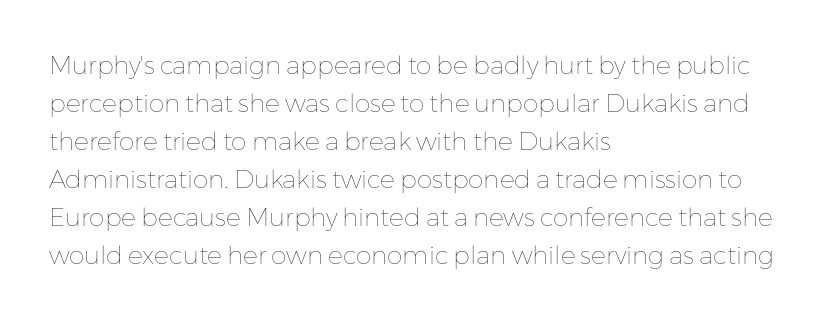
The image shows 25 px text type, upright; set left-aligned, normal line spacing (1.52x), normal letter spacing, not underlined.
